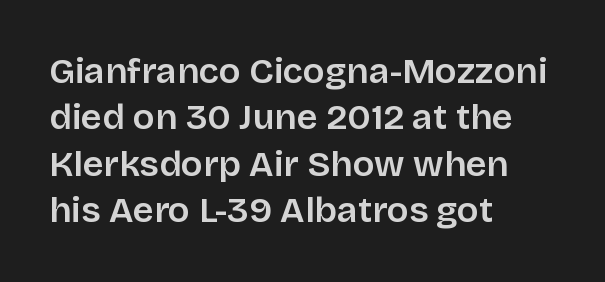
Q: Is the text bold? A: Semi-bold.
Q: Is the text italic (slanted)? A: No, it is upright.
Q: Is the typeface a serif or a sans-serif typeface? A: Sans-serif.
Q: Is the text underlined? A: No.
Q: How is the paragraph aligned? A: Left-aligned.
Q: Is the spacing between letters normal or unusually wide? A: Normal.
Q: Is the spacing between lines tight, normal or loose? A: Normal.
Q: Width (condensed, normal, or wide)? A: Normal.
Q: Stroke contrast? A: Low.
Q: x-height? A: Large.
Q: Monospaced? A: No.
